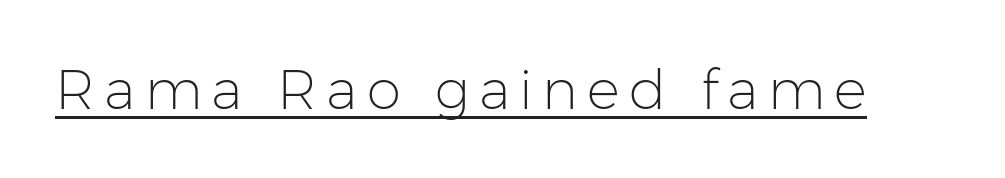
The image shows 55 px light sans-serif type, upright; set underlined; low stroke contrast and a medium x-height.
